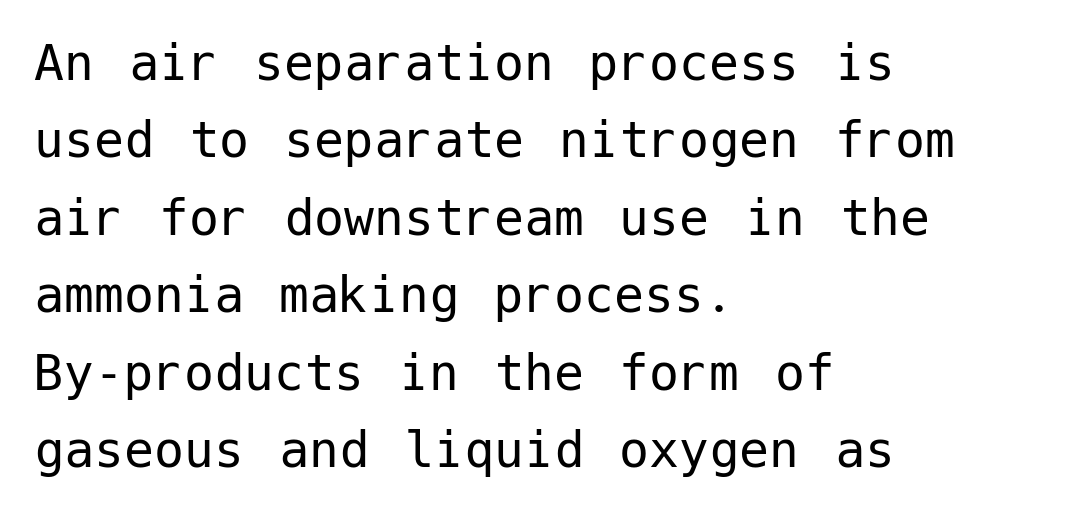
Q: Is the text bold? A: No.
Q: Is the text italic (slanted)? A: No, it is upright.
Q: Is the typeface a serif or a sans-serif typeface? A: Sans-serif.
Q: Is the text underlined? A: No.
Q: How is the paragraph aligned? A: Left-aligned.
Q: Is the spacing between letters normal or unusually wide? A: Normal.
Q: Is the spacing between lines tight, normal or loose? A: Normal.
Q: Width (condensed, normal, or wide)? A: Normal.
Q: Stroke contrast? A: Low.
Q: x-height? A: Medium.
